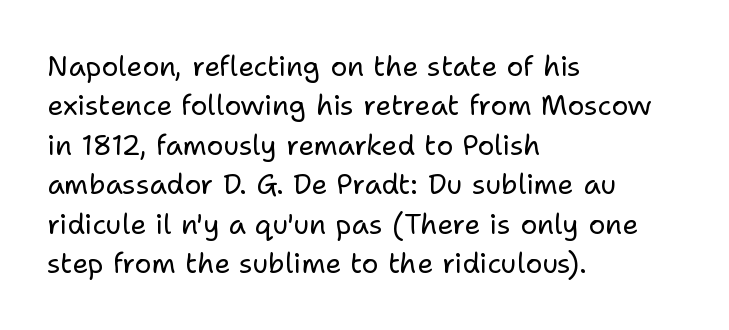
{"serif": "no", "italic": "no", "bold": "no", "weight": "regular", "width": "normal", "stroke_contrast": "low", "x_height": "medium", "monospaced": "no", "underline": "no", "align": "left", "line_spacing": "normal", "line_spacing_ratio": 1.41, "letter_spacing": "normal", "letter_spacing_em": 0.0, "glyph_px": 28}
